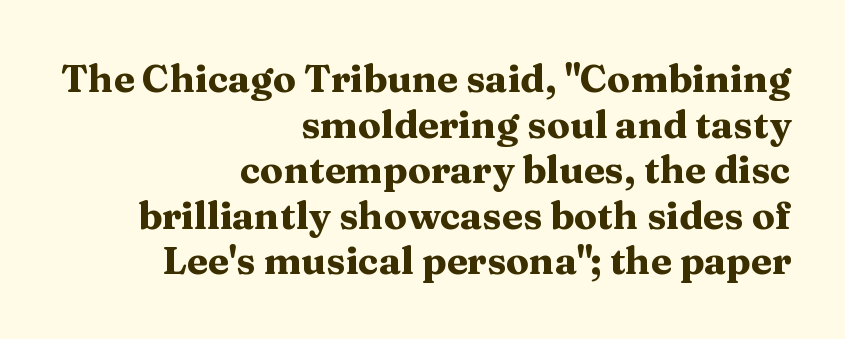
Summary of weight: heavy, a full bold. The space directly below the letters is spotless. Do the letters lean? They stand straight. Stroke terminals: seriffed. The rendering keeps characters at their native spacing.
